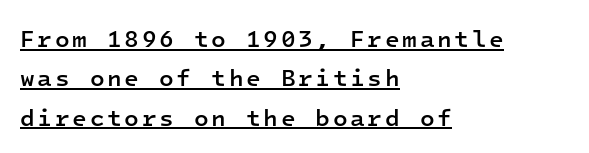
The image shows 24 px text type, upright; set left-aligned, normal line spacing (1.64x), underlined.
